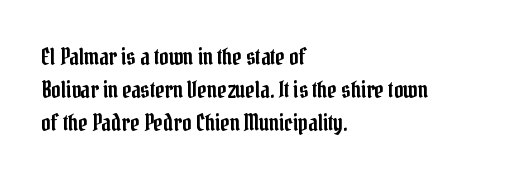
Q: Is the text italic (slanted)? A: No, it is upright.
Q: Is the text underlined? A: No.
Q: How is the paragraph aligned? A: Left-aligned.
Q: Is the spacing between letters normal or unusually wide? A: Normal.
Q: Is the spacing between lines tight, normal or loose? A: Normal.
